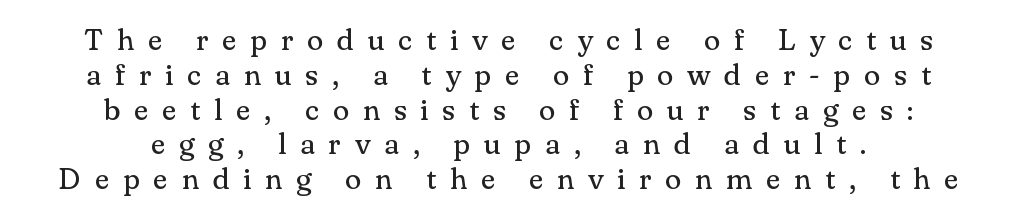
The image shows 30 px regular-weight serif type, upright; set centered, line spacing 1.16x, unusually wide letter spacing (+0.46 em), not underlined; medium stroke contrast and a small x-height.
